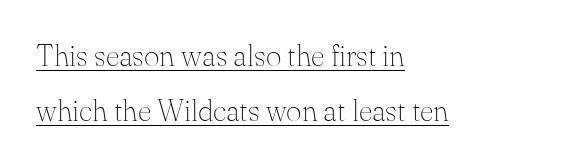
{"serif": "yes", "italic": "no", "bold": "no", "weight": "thin", "width": "normal", "stroke_contrast": "medium", "x_height": "small", "monospaced": "no", "underline": "yes", "align": "left", "line_spacing_ratio": 1.82, "letter_spacing": "normal", "letter_spacing_em": 0.0, "glyph_px": 30}
